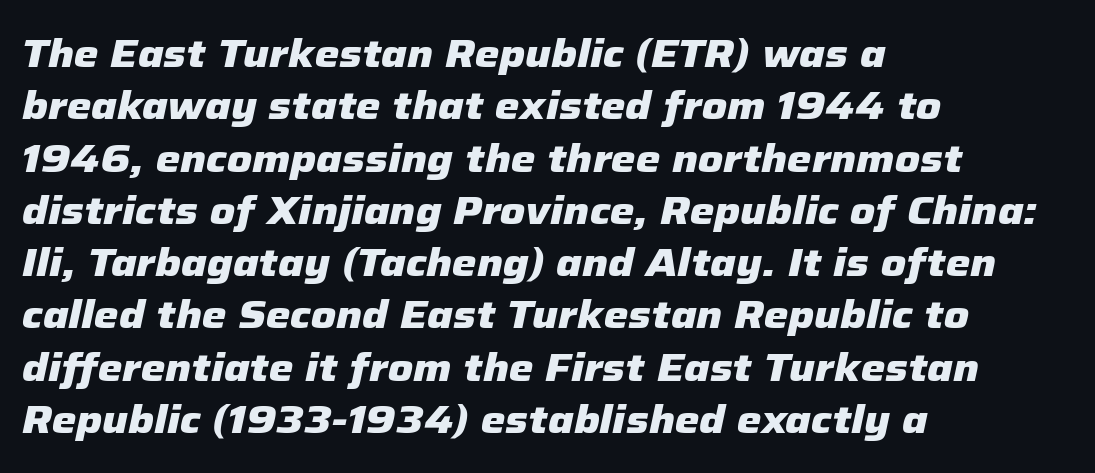
Q: Is the text bold? A: Yes.
Q: Is the text italic (slanted)? A: Yes, it leans right by about 12 degrees.
Q: Is the text underlined? A: No.
Q: How is the paragraph aligned? A: Left-aligned.
Q: Is the spacing between letters normal or unusually wide? A: Normal.
Q: Is the spacing between lines tight, normal or loose? A: Normal.
Q: Width (condensed, normal, or wide)? A: Normal.
Q: Stroke contrast? A: Low.
Q: x-height? A: Medium.
Q: Monospaced? A: No.
